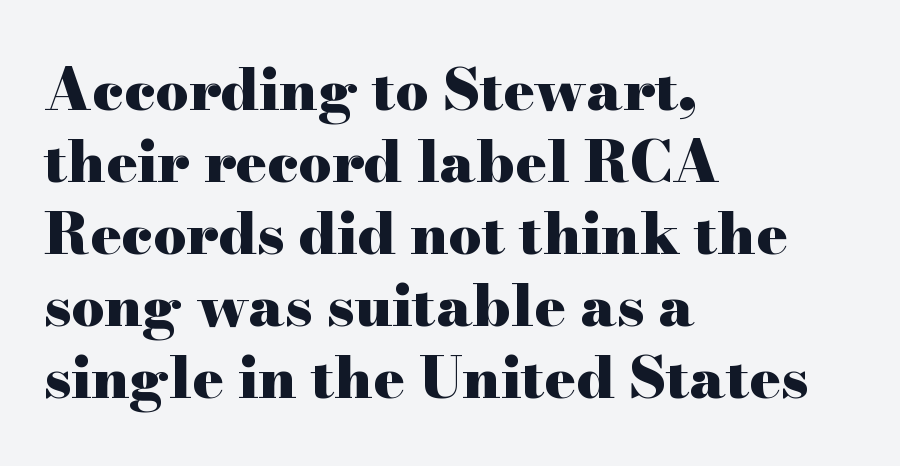
Q: Is the text bold? A: Yes.
Q: Is the text italic (slanted)? A: No, it is upright.
Q: Is the typeface a serif or a sans-serif typeface? A: Serif.
Q: Is the text underlined? A: No.
Q: How is the paragraph aligned? A: Left-aligned.
Q: Is the spacing between letters normal or unusually wide? A: Normal.
Q: Width (condensed, normal, or wide)? A: Wide.
Q: Stroke contrast? A: High.
Q: x-height? A: Small.
Q: Monospaced? A: No.
